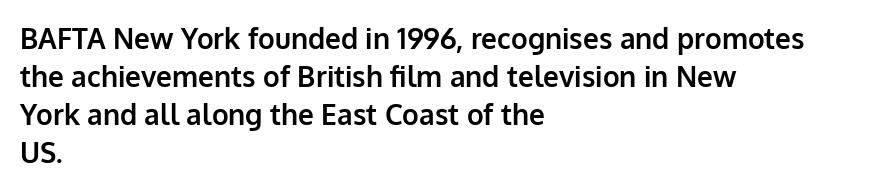
Q: Is the text bold? A: Yes.
Q: Is the text italic (slanted)? A: No, it is upright.
Q: Is the typeface a serif or a sans-serif typeface? A: Sans-serif.
Q: Is the text underlined? A: No.
Q: How is the paragraph aligned? A: Left-aligned.
Q: Is the spacing between letters normal or unusually wide? A: Normal.
Q: Is the spacing between lines tight, normal or loose? A: Normal.
Q: Width (condensed, normal, or wide)? A: Normal.
Q: Stroke contrast? A: Low.
Q: x-height? A: Medium.
Q: Monospaced? A: No.
